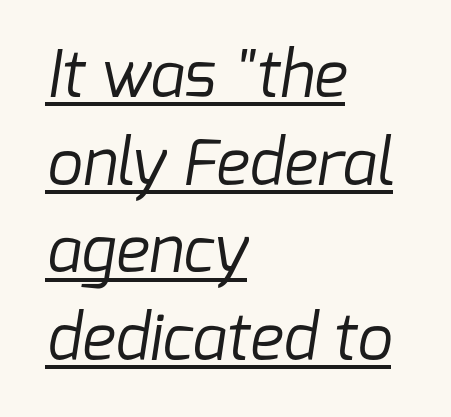
Character widths vary here, with narrow letters taking less room than wide ones. A light-to-regular cut is what we see here. Caption: lettering with a line underneath. This block has exactly the height ordinary leading produces. The rendering shows plain stroke endings on the letterforms — a sans-serif design.
